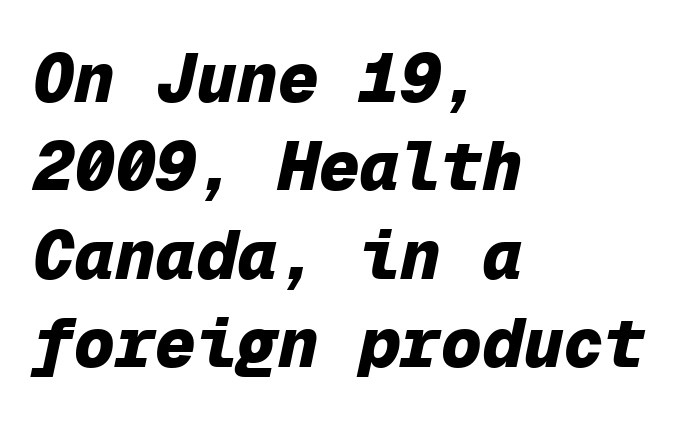
{"italic": "yes", "lean": "right", "slant_degrees": 12, "bold": "yes", "weight": "heavy", "width": "normal", "stroke_contrast": "low", "x_height": "medium", "monospaced": "yes", "underline": "no", "align": "left", "line_spacing": "normal", "line_spacing_ratio": 1.3, "letter_spacing": "normal", "letter_spacing_em": 0.0, "glyph_px": 68}
